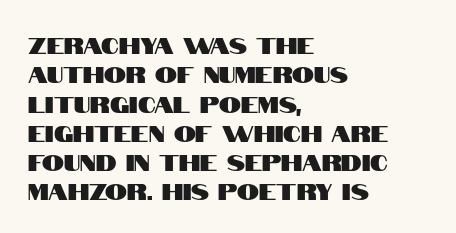
{"italic": "no", "underline": "no", "align": "left", "line_spacing": "normal", "line_spacing_ratio": 1.33, "letter_spacing": "normal", "letter_spacing_em": 0.0, "glyph_px": 22}
